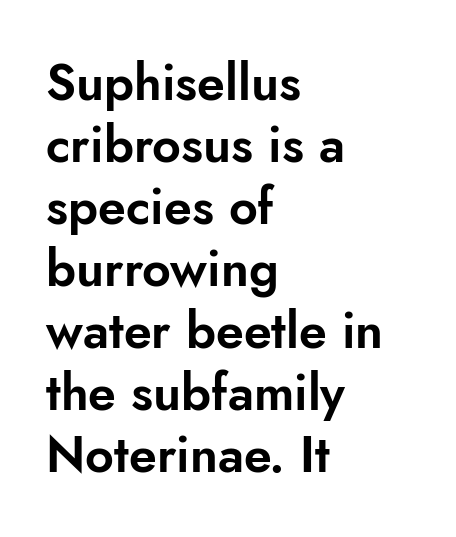
The image shows 50 px sans-serif type, upright; set left-aligned, line spacing 1.24x, normal letter spacing, not underlined; low stroke contrast and a small x-height.
